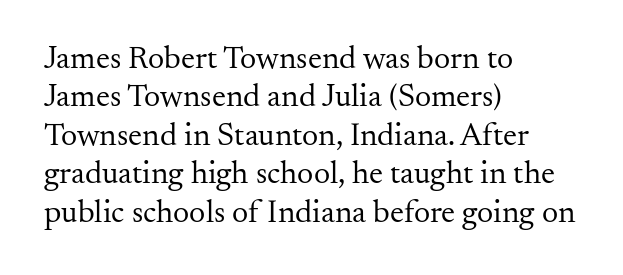
The image shows 32 px regular-weight serif type, upright; set left-aligned, line spacing 1.2x, normal letter spacing, not underlined; medium stroke contrast and a small x-height.
